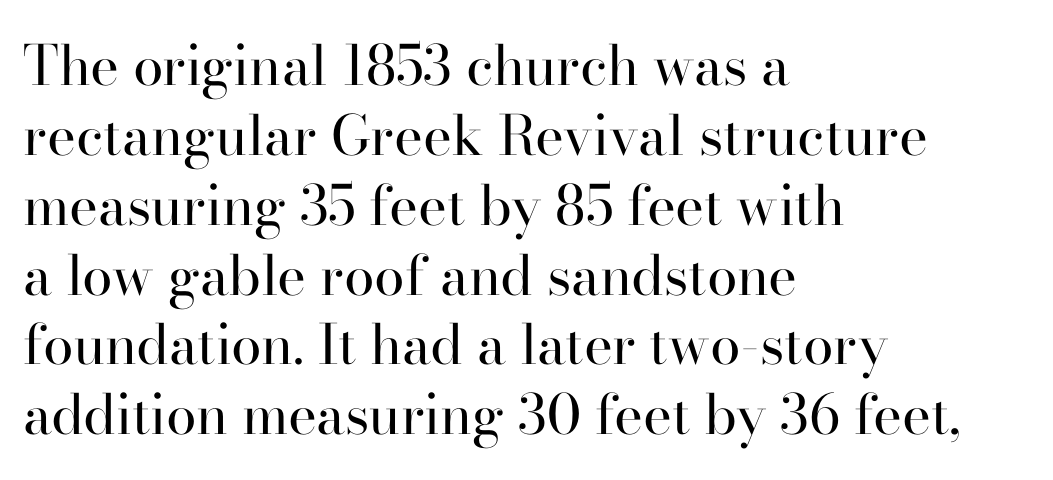
{"serif": "yes", "italic": "no", "bold": "no", "weight": "regular", "width": "normal", "stroke_contrast": "high", "x_height": "small", "monospaced": "no", "underline": "no", "align": "left", "line_spacing": "normal", "line_spacing_ratio": 1.27, "letter_spacing": "normal", "letter_spacing_em": 0.0, "glyph_px": 55}
